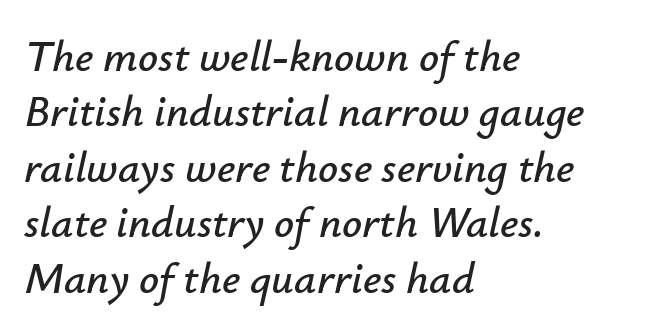
{"italic": "yes", "lean": "right", "slant_degrees": 12, "width": "normal", "stroke_contrast": "low", "x_height": "small", "monospaced": "no", "underline": "no", "align": "left", "line_spacing": "normal", "line_spacing_ratio": 1.26, "letter_spacing": "normal", "letter_spacing_em": 0.0, "glyph_px": 44}
